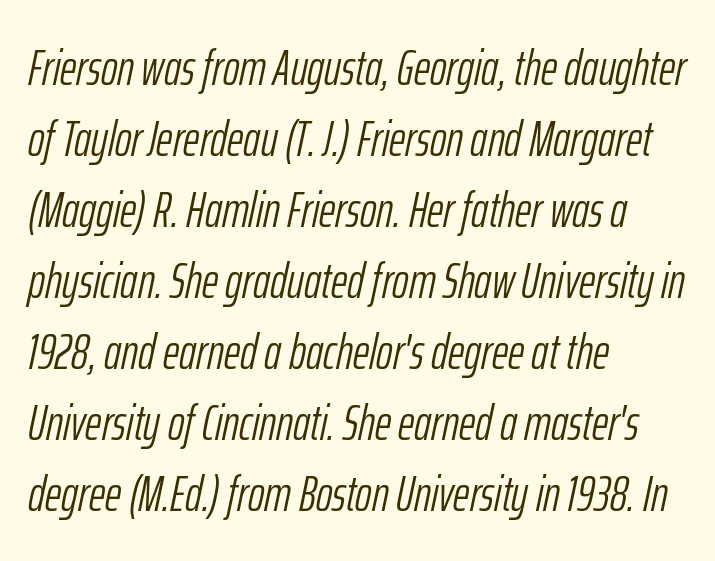
{"italic": "yes", "lean": "right", "slant_degrees": 12, "bold": "no", "weight": "light", "width": "condensed", "stroke_contrast": "low", "x_height": "medium", "monospaced": "no", "underline": "no", "align": "left", "line_spacing": "normal", "line_spacing_ratio": 1.42, "letter_spacing": "normal", "letter_spacing_em": 0.0, "glyph_px": 50}
